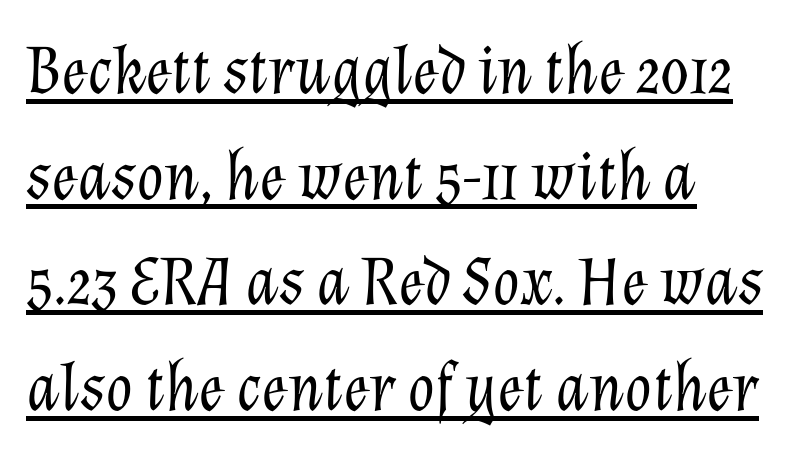
The vertical gap from one line to the next is medium. Is the type heavy? It reads as light-to-regular instead. This is oblique type, the kind used for emphasis or titles. Varying glyph widths throughout — classic text-font behaviour. Words appear dense and cohesive because spacing is normal. Glance below the letters and you will spot a drawn line.
